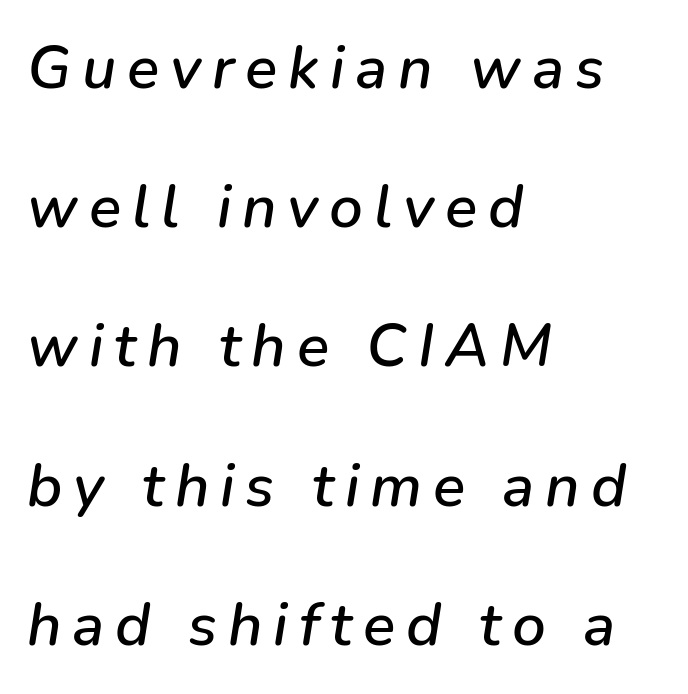
Q: Is the text italic (slanted)? A: Yes, it leans right by about 9 degrees.
Q: Is the text underlined? A: No.
Q: How is the paragraph aligned? A: Left-aligned.
Q: Is the spacing between lines tight, normal or loose? A: Loose.
Q: Width (condensed, normal, or wide)? A: Normal.
Q: Stroke contrast? A: Low.
Q: x-height? A: Medium.
Q: Monospaced? A: No.
